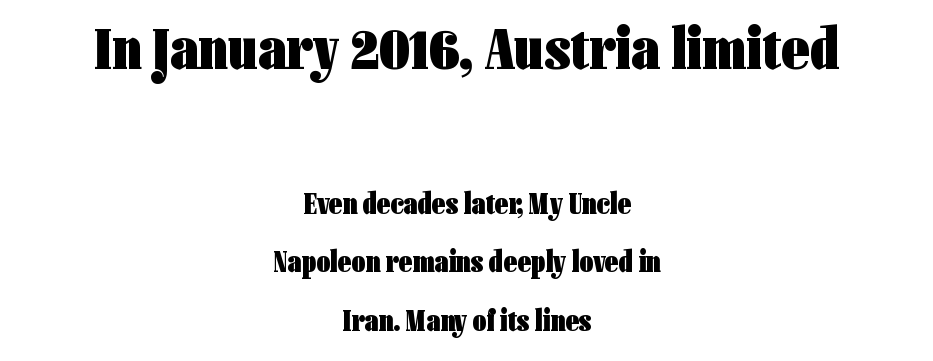
Q: Is the text bold? A: Yes.
Q: Is the text italic (slanted)? A: No, it is upright.
Q: Is the typeface a serif or a sans-serif typeface? A: Sans-serif.
Q: Is the text underlined? A: No.
Q: How is the paragraph aligned? A: Centered.
Q: Is the spacing between letters normal or unusually wide? A: Normal.
Q: Is the spacing between lines tight, normal or loose? A: Loose.
Q: Which block of text is set in a larger size, the first (top) or the second (bottom)? A: The first (top) one.
Q: Width (condensed, normal, or wide)? A: Condensed.
Q: Stroke contrast? A: Low.
Q: x-height? A: Medium.
Q: Monospaced? A: No.
